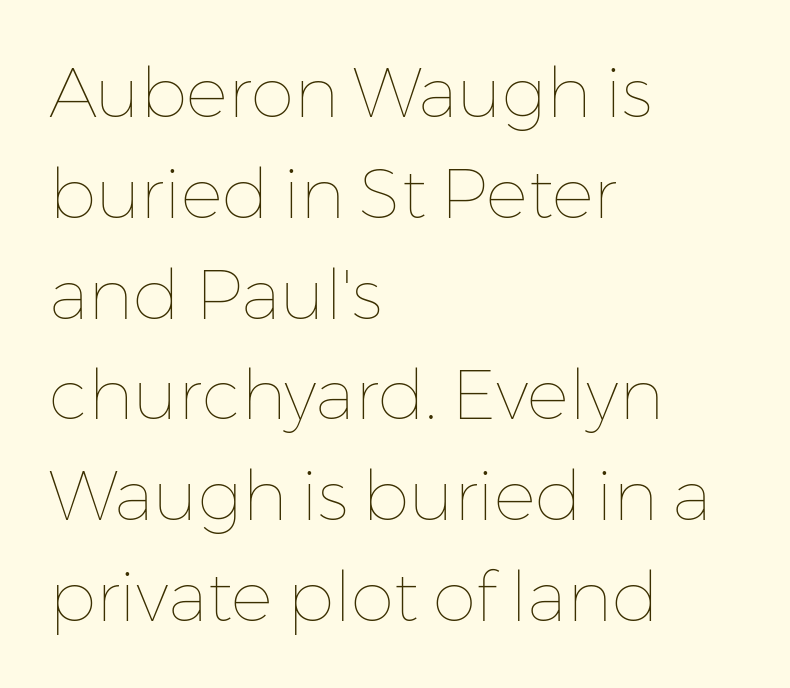
Q: Is the text bold? A: No.
Q: Is the text italic (slanted)? A: No, it is upright.
Q: Is the text underlined? A: No.
Q: How is the paragraph aligned? A: Left-aligned.
Q: Is the spacing between letters normal or unusually wide? A: Normal.
Q: Is the spacing between lines tight, normal or loose? A: Normal.
Q: Width (condensed, normal, or wide)? A: Normal.
Q: Stroke contrast? A: Low.
Q: x-height? A: Medium.
Q: Monospaced? A: No.
